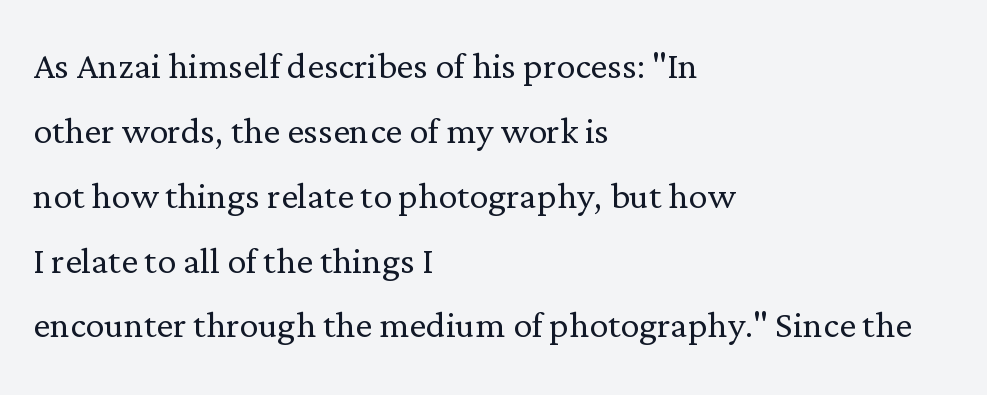
{"serif": "yes", "italic": "no", "bold": "no", "weight": "light", "width": "normal", "stroke_contrast": "low", "x_height": "medium", "monospaced": "no", "underline": "no", "align": "left", "line_spacing": "normal", "line_spacing_ratio": 1.38, "letter_spacing": "normal", "letter_spacing_em": 0.0, "glyph_px": 47}
